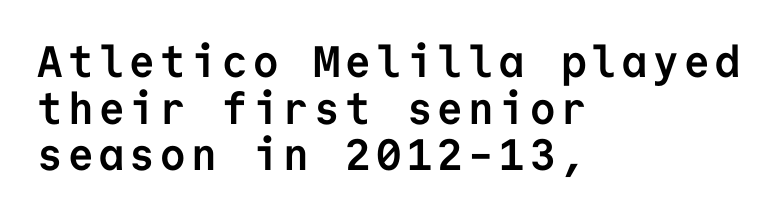
{"serif": "no", "italic": "no", "bold": "yes", "weight": "semibold", "width": "normal", "stroke_contrast": "low", "x_height": "medium", "monospaced": "yes", "underline": "no", "align": "left", "line_spacing": "tight", "line_spacing_ratio": 1.06, "glyph_px": 44}
